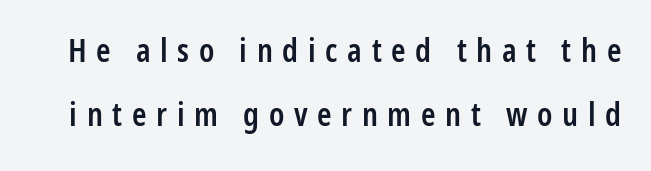
{"serif": "no", "italic": "no", "bold": "semi", "weight": "semibold", "width": "condensed", "stroke_contrast": "low", "x_height": "medium", "monospaced": "no", "underline": "no", "line_spacing": "loose", "line_spacing_ratio": 1.95, "letter_spacing": "wide", "letter_spacing_em": 0.29, "glyph_px": 33}
